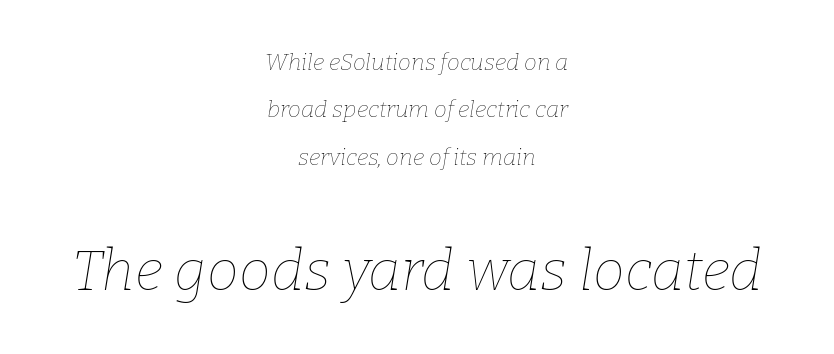
The horizontal fit of the characters is conventional and even. Is the stroke heavy? The answer is a plain regular-or-lighter. The rag falls on both sides of this text block equally. What's the leading like? Stretched, with rows far apart.
